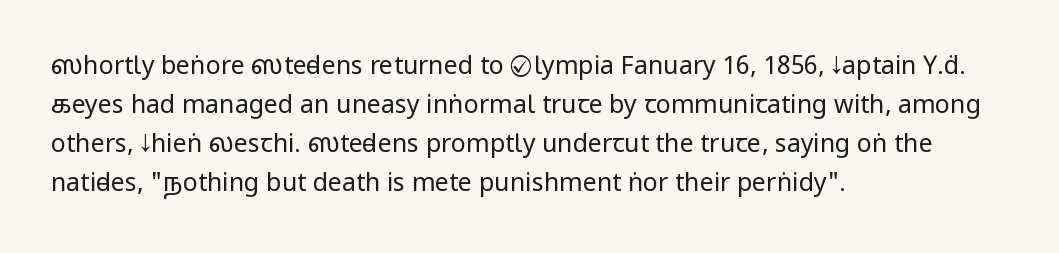
{"italic": "no", "bold": "no", "underline": "no", "align": "left", "line_spacing": "normal", "line_spacing_ratio": 1.56, "letter_spacing": "normal", "letter_spacing_em": 0.0, "glyph_px": 25}
